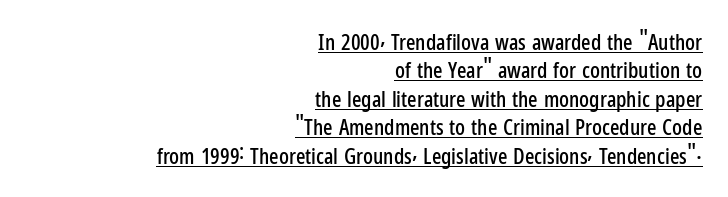
Between one letter and the next there's only the usual sliver of space. This sample is right-justified, so line beginnings fall wherever the words allow. Horizontal bands of white between lines are of average thickness. The axis of the letterforms is exactly vertical. Emphasis is given by a line drawn under the lettering.
